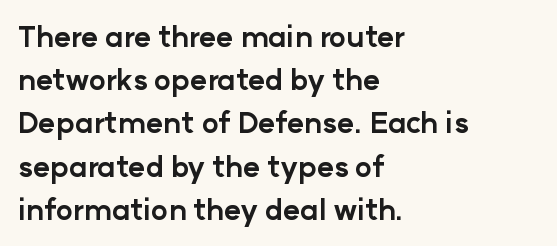
A bare baseline throughout the passage. A typesetter would mark this as roman, not italic. Note the varied advance widths — an 'i' is clearly narrower than an 'm'. Successive baselines arrive at the customary interval. The rendering shows plain stroke endings on the letterforms — a sans-serif design.
